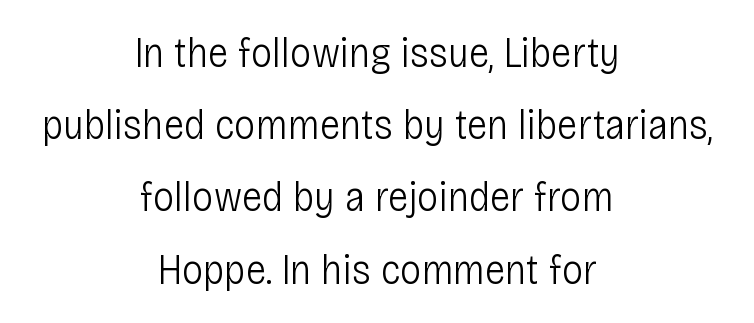
Q: Is the text bold? A: No.
Q: Is the text italic (slanted)? A: No, it is upright.
Q: Is the typeface a serif or a sans-serif typeface? A: Sans-serif.
Q: Is the text underlined? A: No.
Q: How is the paragraph aligned? A: Centered.
Q: Is the spacing between letters normal or unusually wide? A: Normal.
Q: Is the spacing between lines tight, normal or loose? A: Normal.
Q: Width (condensed, normal, or wide)? A: Condensed.
Q: Stroke contrast? A: Low.
Q: x-height? A: Large.
Q: Monospaced? A: No.
